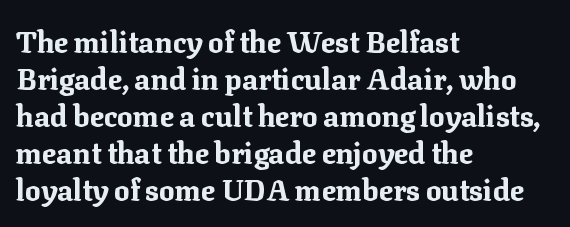
Q: Is the text bold? A: Yes.
Q: Is the text italic (slanted)? A: No, it is upright.
Q: Is the typeface a serif or a sans-serif typeface? A: Serif.
Q: Is the text underlined? A: No.
Q: How is the paragraph aligned? A: Left-aligned.
Q: Is the spacing between letters normal or unusually wide? A: Normal.
Q: Is the spacing between lines tight, normal or loose? A: Normal.
Q: Width (condensed, normal, or wide)? A: Normal.
Q: Stroke contrast? A: Medium.
Q: x-height? A: Medium.
Q: Monospaced? A: No.
